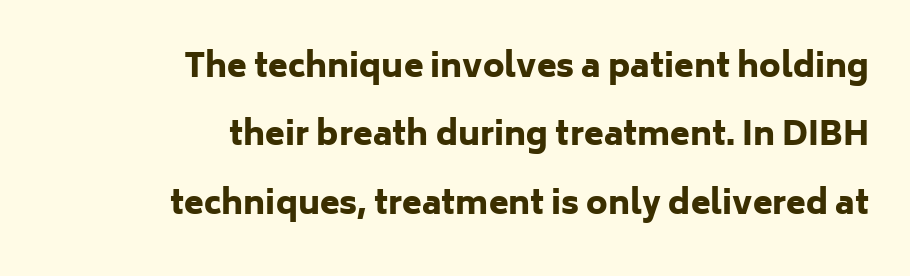
Q: Is the text bold? A: Yes.
Q: Is the text italic (slanted)? A: No, it is upright.
Q: Is the typeface a serif or a sans-serif typeface? A: Sans-serif.
Q: Is the text underlined? A: No.
Q: How is the paragraph aligned? A: Right-aligned.
Q: Is the spacing between letters normal or unusually wide? A: Normal.
Q: Is the spacing between lines tight, normal or loose? A: Loose.
Q: Width (condensed, normal, or wide)? A: Normal.
Q: Stroke contrast? A: Low.
Q: x-height? A: Medium.
Q: Monospaced? A: No.
